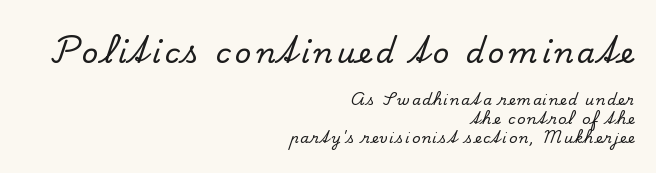
Yep, those are serifs on the letters. You could not count columns in this text — the font is proportionally spaced. The passage is arranged like a letterhead date or caption credit — flush right. Just letters on the line, the space beneath them empty. Is there much room between lines? A standard amount, neither cramped nor airy.
